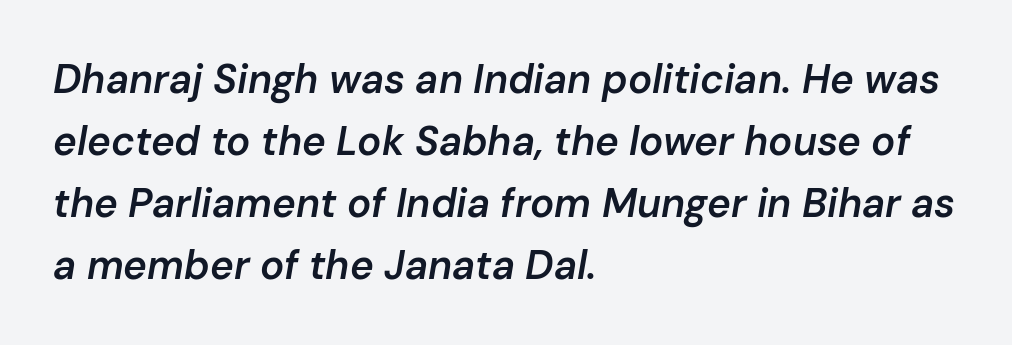
Spacing between characters is what you'd get straight out of the box. How heavy is the stroke? Medium-heavy — a semibold, shy of bold. The compositor pushed each line to the left boundary. The space beneath each line is pristine and unruled. The passage shown is typed in a proportional face where columns would drift.
